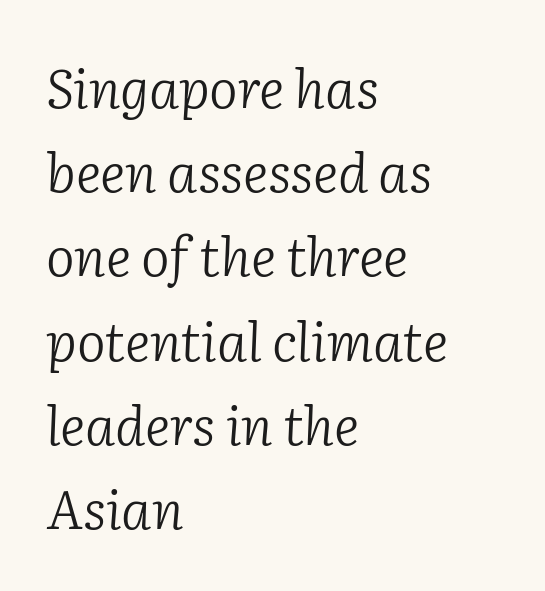
The image shows 54 px light serif type, italic (leaning right); set left-aligned, normal line spacing (1.56x), normal letter spacing, not underlined; low stroke contrast and a medium x-height.
